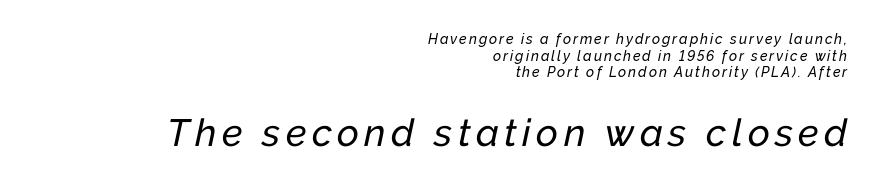
Glance below the letters and you will spot only blank space. A student would notice the bottom passage is typeset larger than what precedes it. The letters advance in unequal steps, a hallmark of proportional type. Horizontally, the lines are justified to the trailing edge only.
